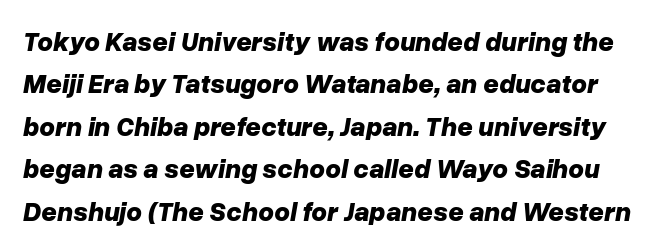
{"italic": "yes", "lean": "right", "slant_degrees": 10, "bold": "yes", "underline": "no", "line_spacing": "normal", "line_spacing_ratio": 1.57, "letter_spacing": "normal", "letter_spacing_em": 0.0, "glyph_px": 27}
